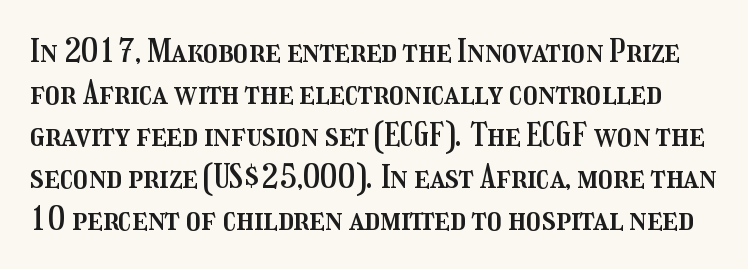
The horizontal fit of the characters is conventional and even. Character widths vary here, with narrow letters taking less room than wide ones. This sample uses an upright cut, with every glyph sitting square on the baseline. Notice how descenders clear the ascenders below comfortably — that's standard leading. Type without underlining.
